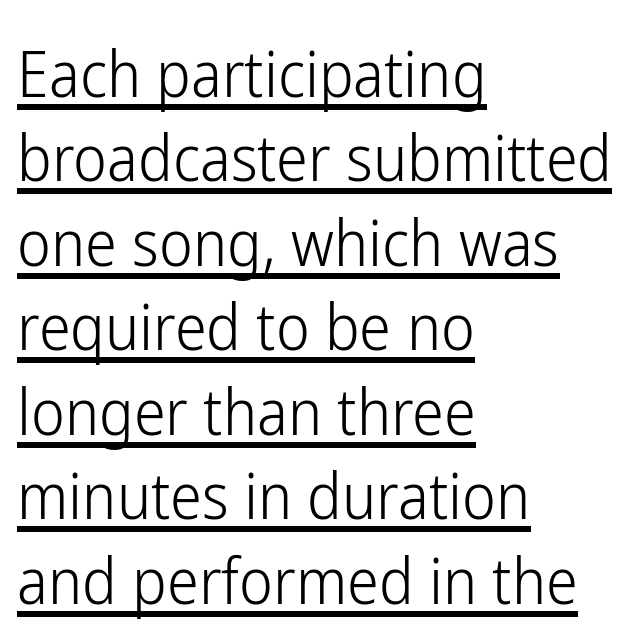
Q: Is the text bold? A: No.
Q: Is the text italic (slanted)? A: No, it is upright.
Q: Is the typeface a serif or a sans-serif typeface? A: Sans-serif.
Q: Is the text underlined? A: Yes.
Q: How is the paragraph aligned? A: Left-aligned.
Q: Is the spacing between letters normal or unusually wide? A: Normal.
Q: Is the spacing between lines tight, normal or loose? A: Normal.
Q: Width (condensed, normal, or wide)? A: Condensed.
Q: Stroke contrast? A: Low.
Q: x-height? A: Medium.
Q: Monospaced? A: No.
